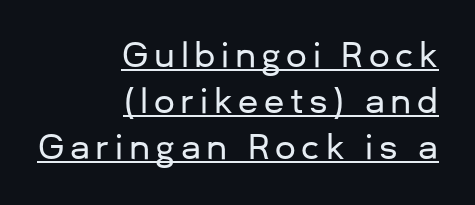
Every stem runs plumb, perpendicular to the baseline. Every row of glyphs terminates at an identical x-position on the right. The passage shown is typeset with a sans-serif family. Honestly, the row spacing looks completely unremarkable. Quick note: underline on.
